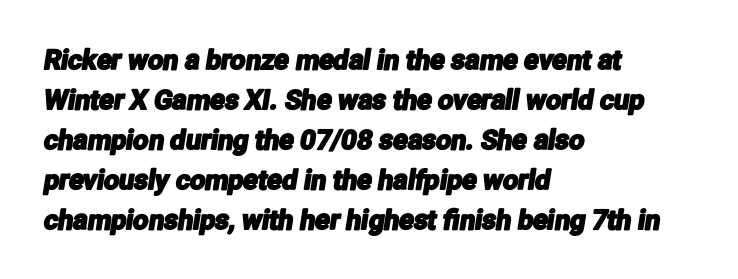
Q: Is the text underlined? A: No.
Q: How is the paragraph aligned? A: Left-aligned.
Q: Is the spacing between letters normal or unusually wide? A: Normal.
Q: Is the spacing between lines tight, normal or loose? A: Normal.
